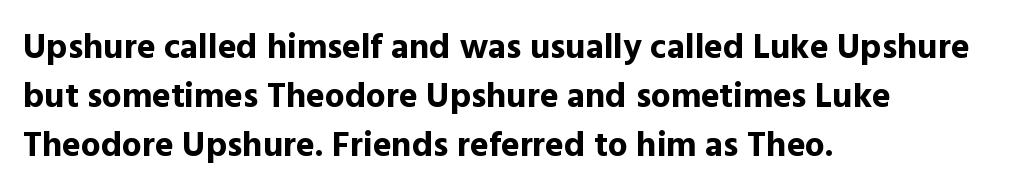
{"serif": "no", "italic": "no", "bold": "yes", "weight": "bold", "width": "normal", "x_height": "medium", "monospaced": "no", "underline": "no", "align": "left", "line_spacing": "normal", "line_spacing_ratio": 1.4, "letter_spacing": "normal", "letter_spacing_em": 0.0, "glyph_px": 35}
